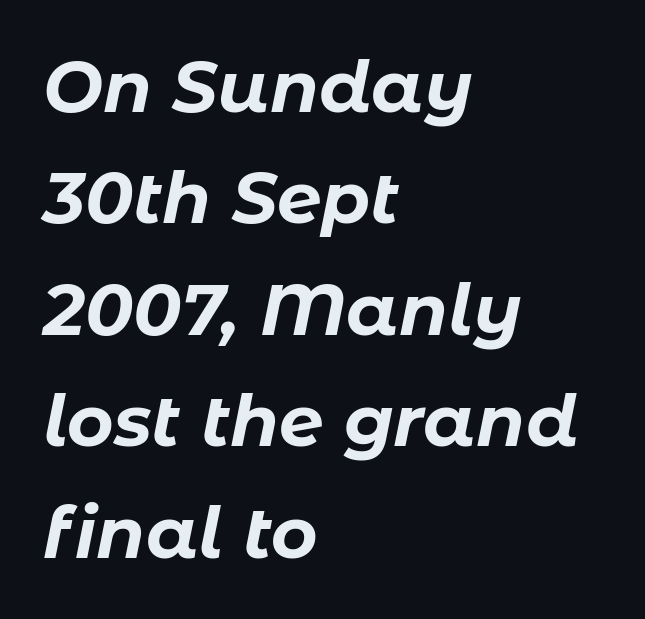
Q: Is the text bold? A: Yes.
Q: Is the text italic (slanted)? A: Yes, it leans right by about 11 degrees.
Q: Is the text underlined? A: No.
Q: How is the paragraph aligned? A: Left-aligned.
Q: Is the spacing between letters normal or unusually wide? A: Normal.
Q: Is the spacing between lines tight, normal or loose? A: Normal.
Q: Width (condensed, normal, or wide)? A: Normal.
Q: Stroke contrast? A: Low.
Q: x-height? A: Medium.
Q: Monospaced? A: No.
